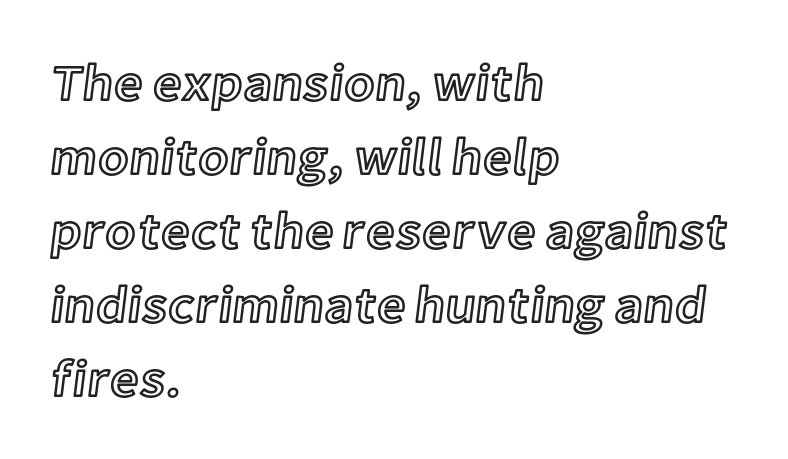
{"width": "normal", "x_height": "medium", "monospaced": "no", "underline": "no", "align": "left", "line_spacing": "normal", "line_spacing_ratio": 1.45, "letter_spacing": "normal", "letter_spacing_em": 0.0, "glyph_px": 51}
